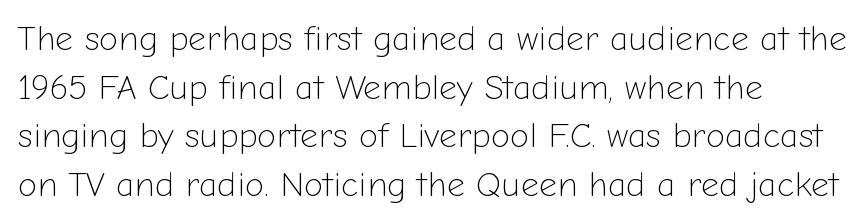
Q: Is the text bold? A: No.
Q: Is the text italic (slanted)? A: No, it is upright.
Q: Is the typeface a serif or a sans-serif typeface? A: Sans-serif.
Q: Is the text underlined? A: No.
Q: How is the paragraph aligned? A: Left-aligned.
Q: Is the spacing between letters normal or unusually wide? A: Normal.
Q: Is the spacing between lines tight, normal or loose? A: Normal.
Q: Width (condensed, normal, or wide)? A: Normal.
Q: Stroke contrast? A: Low.
Q: x-height? A: Medium.
Q: Monospaced? A: No.
